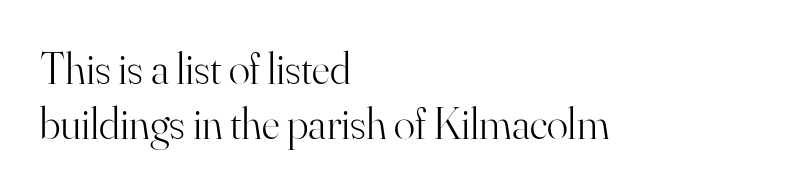
The image shows 44 px light serif type, upright; set left-aligned, normal line spacing (1.26x), normal letter spacing, not underlined; high stroke contrast and a small x-height.
